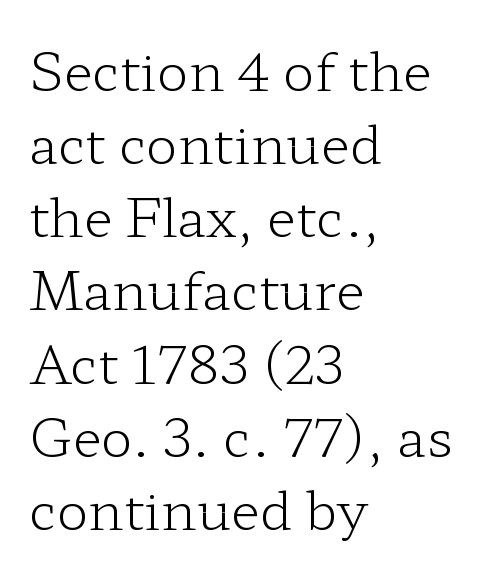
The image shows 53 px light, wide serif type, upright; set left-aligned, normal line spacing (1.38x), normal letter spacing, not underlined; low stroke contrast and a medium x-height.
